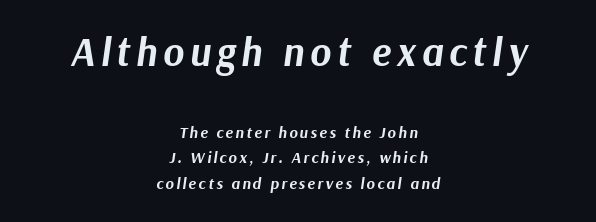
{"italic": "yes", "lean": "right", "slant_degrees": 9, "bold": "yes", "weight": "bold", "width": "normal", "stroke_contrast": "medium", "x_height": "medium", "monospaced": "no", "underline": "no", "align": "center", "line_spacing": "normal", "line_spacing_ratio": 1.58, "larger_block": "first", "size_ratio": 2.5, "glyph_px": 40}
